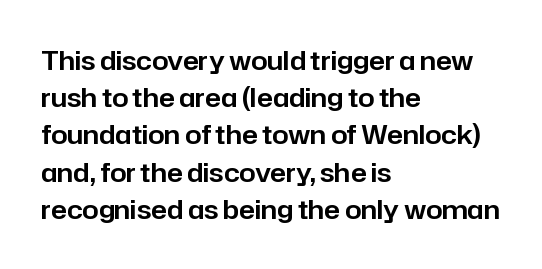
The passage is arranged the way most books set body copy — flush left. No extra tracking has been applied to these lines. You can tell it's not italic because the verticals are truly vertical. The leading is moderate, giving the passage an even texture. The specimen omits any rule beneath the text block's lines.
